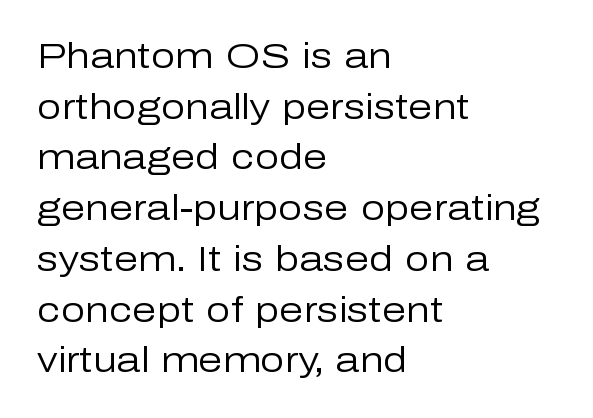
This sample uses an upright cut, with every glyph sitting square on the baseline. The strokes are not fattened; the text isn't bold. The words here are not underlined. Does the type have serifs? No, each stem ends abruptly.
